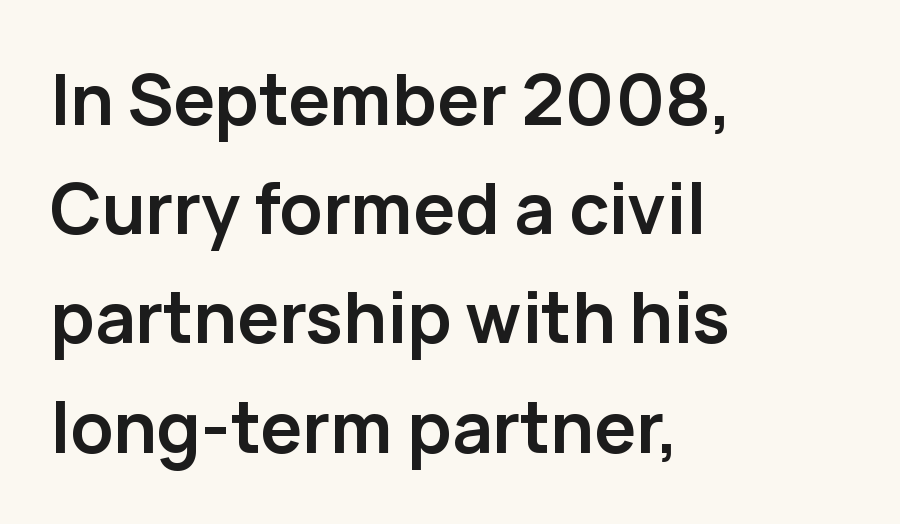
The image shows 70 px semibold sans-serif type, upright; set left-aligned, normal line spacing (1.56x), normal letter spacing, not underlined; low stroke contrast and a medium x-height.
